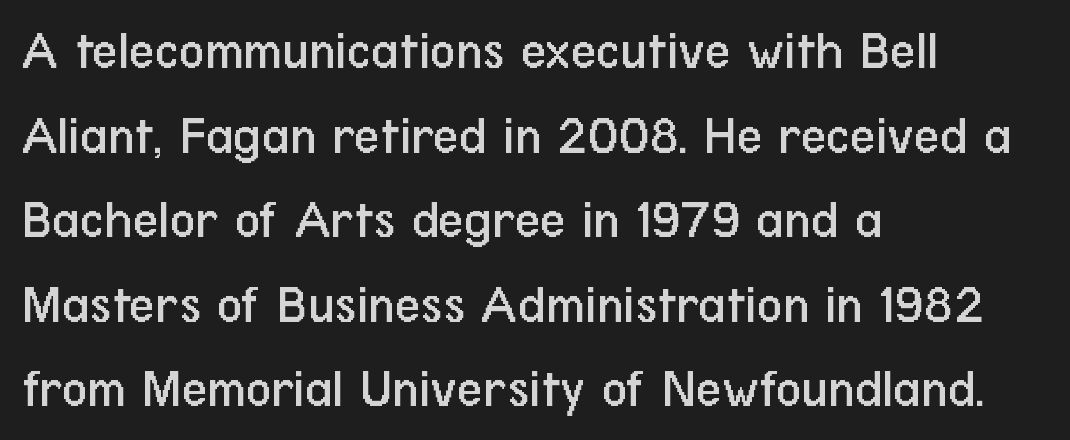
{"serif": "no", "italic": "no", "bold": "no", "weight": "regular", "width": "condensed", "stroke_contrast": "low", "x_height": "medium", "monospaced": "no", "underline": "no", "align": "left", "line_spacing": "normal", "line_spacing_ratio": 1.51, "letter_spacing": "normal", "letter_spacing_em": 0.0, "glyph_px": 56}
